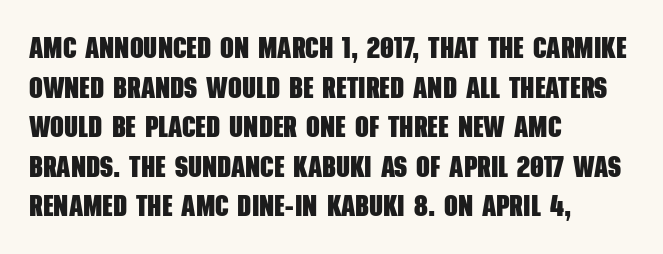
{"serif": "no", "bold": "yes", "weight": "heavy", "width": "condensed", "stroke_contrast": "low", "x_height": "large", "monospaced": "no", "underline": "no", "align": "left", "line_spacing": "normal", "line_spacing_ratio": 1.32, "letter_spacing": "normal", "letter_spacing_em": 0.0, "glyph_px": 30}
